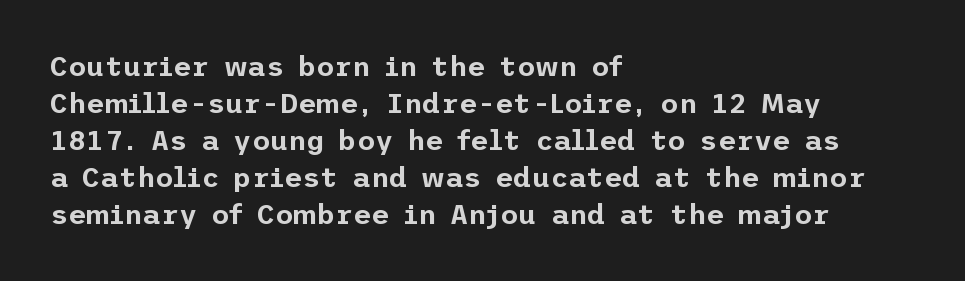
The image shows 28 px sans-serif type, upright; set left-aligned, normal line spacing (1.32x), normal letter spacing, not underlined; low stroke contrast and a medium x-height.
